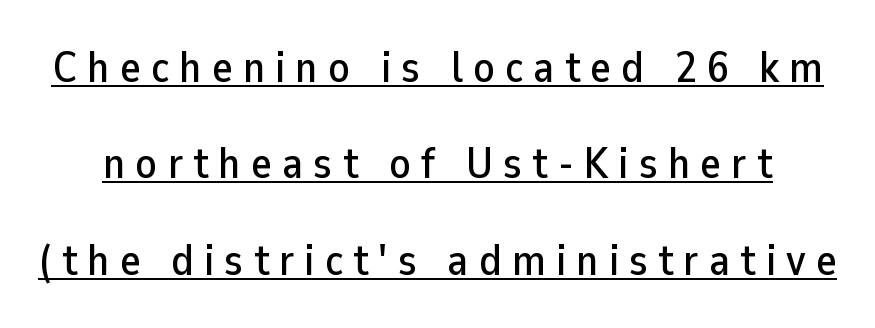
{"serif": "no", "italic": "no", "width": "normal", "stroke_contrast": "low", "x_height": "medium", "monospaced": "no", "underline": "yes", "line_spacing": "loose", "line_spacing_ratio": 2.19, "letter_spacing": "wide", "letter_spacing_em": 0.23, "glyph_px": 44}
